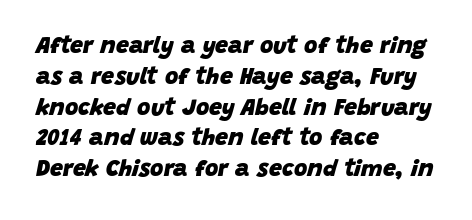
Its strokes are broad and dark, the hallmark of bold type. The ragged edge is on the right, which tells us the setting is flush left. Rule under the text: the space is simply empty. Italic? Definitely — the glyphs are oblique. Standard letterfit; no display-style spreading of the glyphs.
